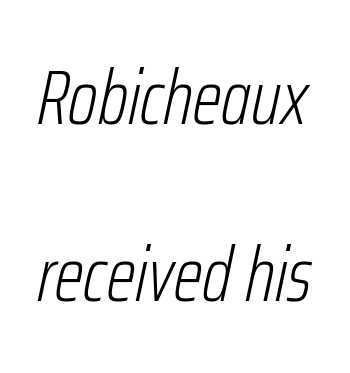
The image shows 76 px light, condensed type, italic (leaning right); set loose line spacing (2.33x), normal letter spacing, not underlined; low stroke contrast and a medium x-height.
